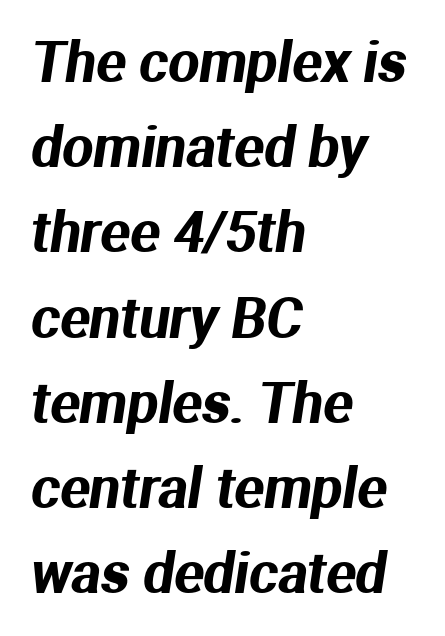
Q: Is the typeface a serif or a sans-serif typeface? A: Sans-serif.
Q: Is the text underlined? A: No.
Q: How is the paragraph aligned? A: Left-aligned.
Q: Is the spacing between letters normal or unusually wide? A: Normal.
Q: Is the spacing between lines tight, normal or loose? A: Normal.
Q: Width (condensed, normal, or wide)? A: Normal.
Q: Stroke contrast? A: Medium.
Q: x-height? A: Medium.
Q: Monospaced? A: No.
